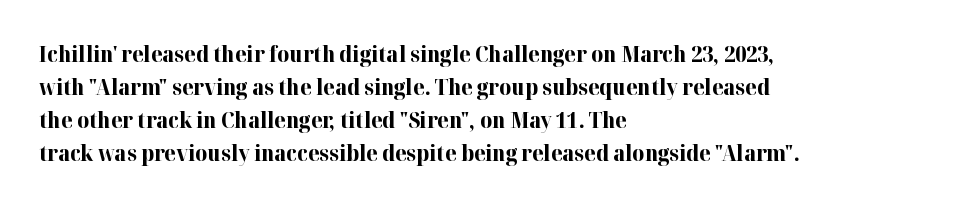
The sample has been set heavy, in full bold. Any mark beneath the type? The region is blank. The ragged edge is on the right, which tells us the setting is flush left. This sample uses plain, unmodified letter spacing. Posture: vertical. Does the leading feel generous? No, just average.
